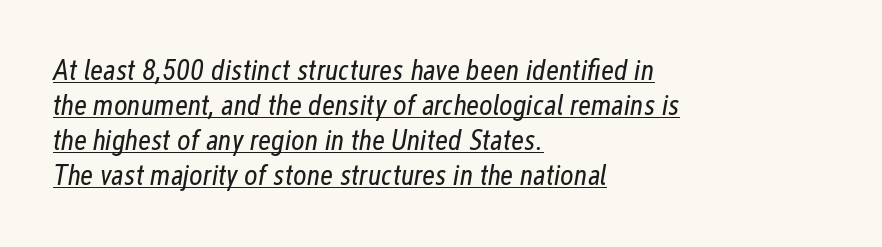
Letter spacing: default. Compared with undecorated copy, this sample adds a rule below the words. The strokes carry an ordinary text weight at most. Horizontally, the lines are justified to the leading edge only. Think of a printed novel: that variable character pitch is what you see here. The passage shown leans; its letterforms are oblique.
